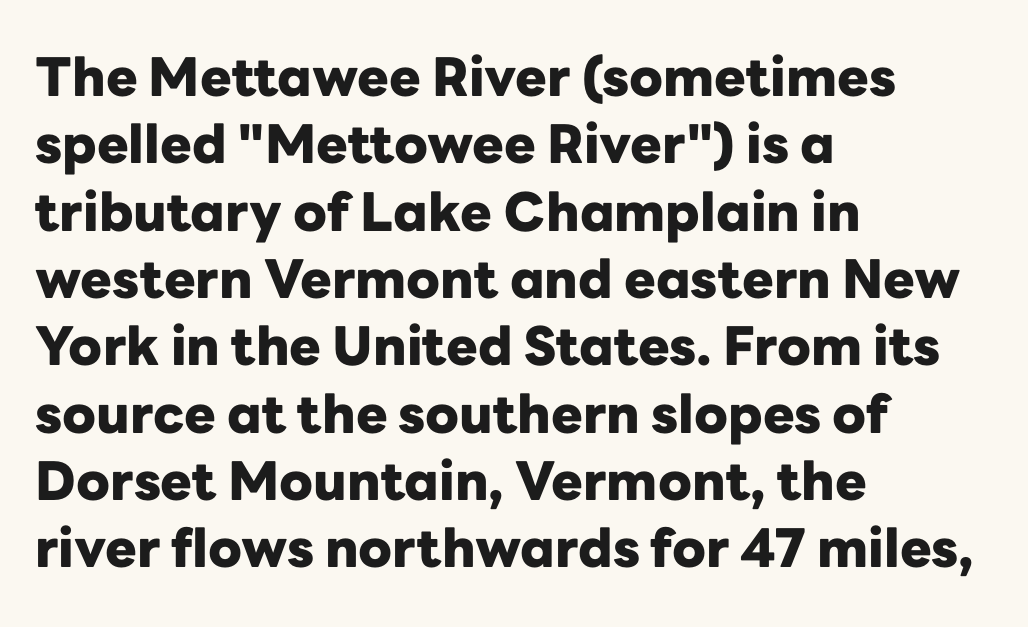
The image shows 53 px heavy sans-serif type, upright; set left-aligned, normal line spacing (1.27x), normal letter spacing, not underlined; low stroke contrast and a medium x-height.
